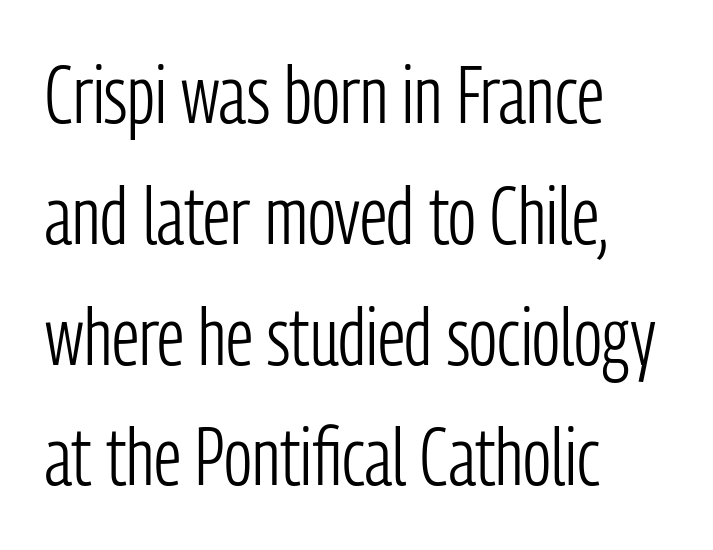
Q: Is the text bold? A: No.
Q: Is the text italic (slanted)? A: No, it is upright.
Q: Is the typeface a serif or a sans-serif typeface? A: Sans-serif.
Q: Is the text underlined? A: No.
Q: How is the paragraph aligned? A: Left-aligned.
Q: Is the spacing between letters normal or unusually wide? A: Normal.
Q: Is the spacing between lines tight, normal or loose? A: Normal.
Q: Width (condensed, normal, or wide)? A: Condensed.
Q: Stroke contrast? A: Low.
Q: x-height? A: Medium.
Q: Monospaced? A: No.
